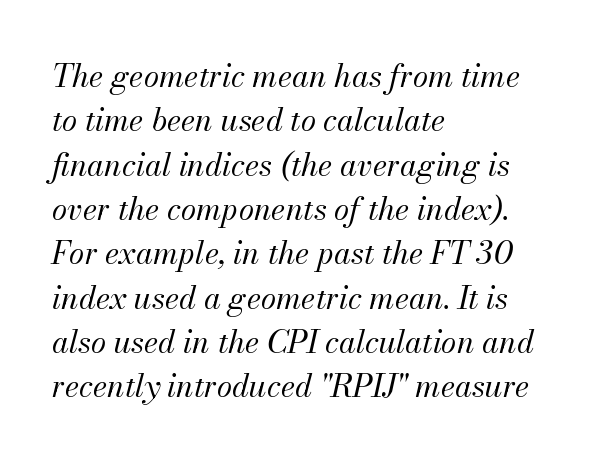
Q: Is the text bold? A: No.
Q: Is the text italic (slanted)? A: Yes, it leans right by about 13 degrees.
Q: Is the text underlined? A: No.
Q: How is the paragraph aligned? A: Left-aligned.
Q: Is the spacing between letters normal or unusually wide? A: Normal.
Q: Is the spacing between lines tight, normal or loose? A: Normal.
Q: Width (condensed, normal, or wide)? A: Normal.
Q: Stroke contrast? A: Medium.
Q: x-height? A: Small.
Q: Monospaced? A: No.
